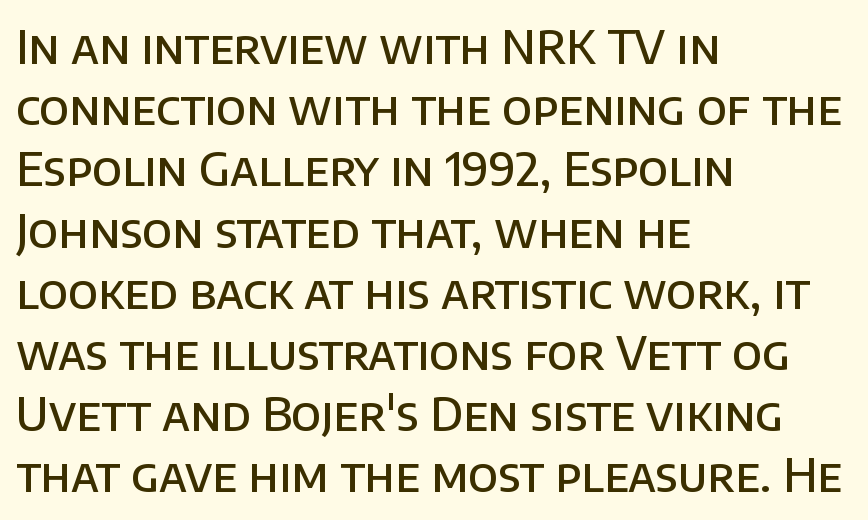
{"serif": "no", "italic": "no", "bold": "semi", "weight": "semibold", "width": "normal", "stroke_contrast": "low", "x_height": "large", "monospaced": "no", "underline": "no", "align": "left", "line_spacing": "normal", "line_spacing_ratio": 1.33, "letter_spacing": "normal", "letter_spacing_em": 0.0, "glyph_px": 46}
